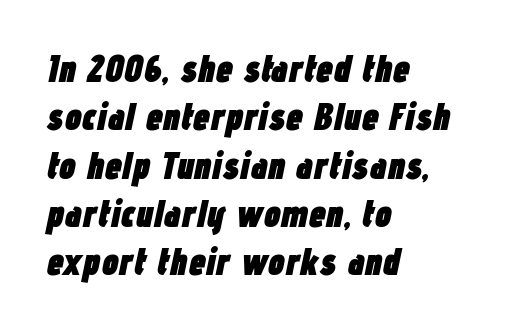
The image shows 38 px heavy, condensed type, italic (leaning right); set left-aligned, normal line spacing (1.27x), normal letter spacing, not underlined; low stroke contrast and a medium x-height.
